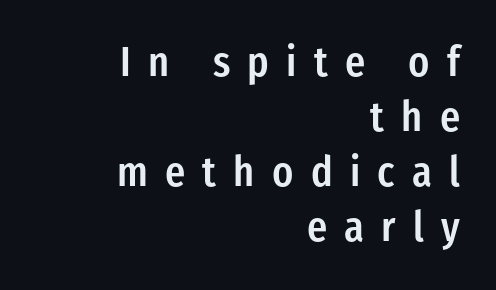
{"serif": "no", "italic": "no", "bold": "semi", "weight": "semibold", "width": "condensed", "stroke_contrast": "low", "x_height": "medium", "monospaced": "no", "underline": "no", "align": "right", "line_spacing": "normal", "line_spacing_ratio": 1.31, "letter_spacing": "wide", "letter_spacing_em": 0.41, "glyph_px": 42}
